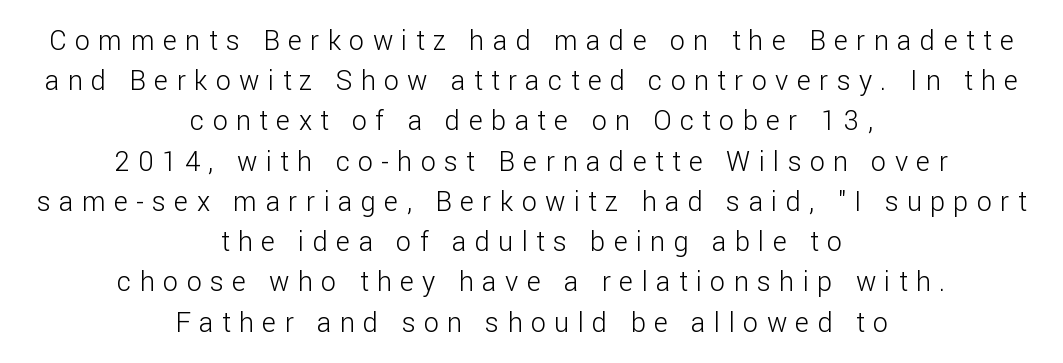
{"italic": "no", "bold": "no", "underline": "no", "align": "center", "line_spacing": "normal", "line_spacing_ratio": 1.49, "letter_spacing": "wide", "letter_spacing_em": 0.31, "glyph_px": 27}
